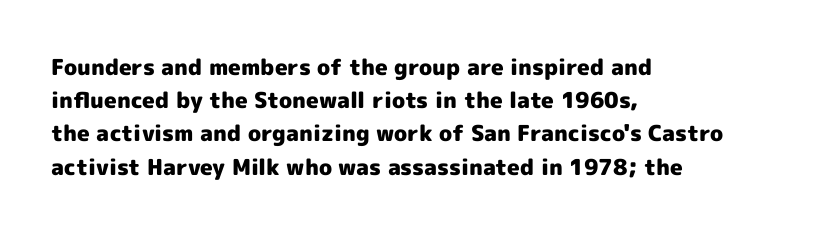
Q: Is the text bold? A: Yes.
Q: Is the text italic (slanted)? A: No, it is upright.
Q: Is the text underlined? A: No.
Q: How is the paragraph aligned? A: Left-aligned.
Q: Is the spacing between letters normal or unusually wide? A: Normal.
Q: Is the spacing between lines tight, normal or loose? A: Normal.
